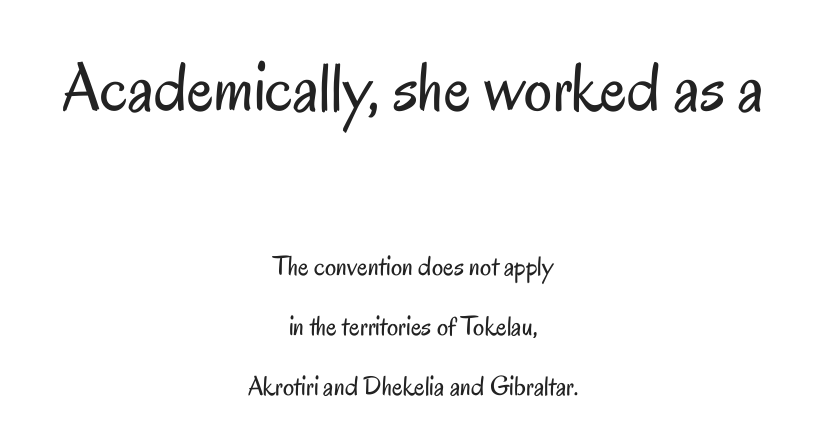
Q: Is the text bold? A: No.
Q: Is the text italic (slanted)? A: No, it is upright.
Q: Is the typeface a serif or a sans-serif typeface? A: Sans-serif.
Q: Is the text underlined? A: No.
Q: How is the paragraph aligned? A: Centered.
Q: Is the spacing between letters normal or unusually wide? A: Normal.
Q: Is the spacing between lines tight, normal or loose? A: Loose.
Q: Which block of text is set in a larger size, the first (top) or the second (bottom)? A: The first (top) one.
Q: Width (condensed, normal, or wide)? A: Condensed.
Q: Stroke contrast? A: Low.
Q: x-height? A: Small.
Q: Monospaced? A: No.
